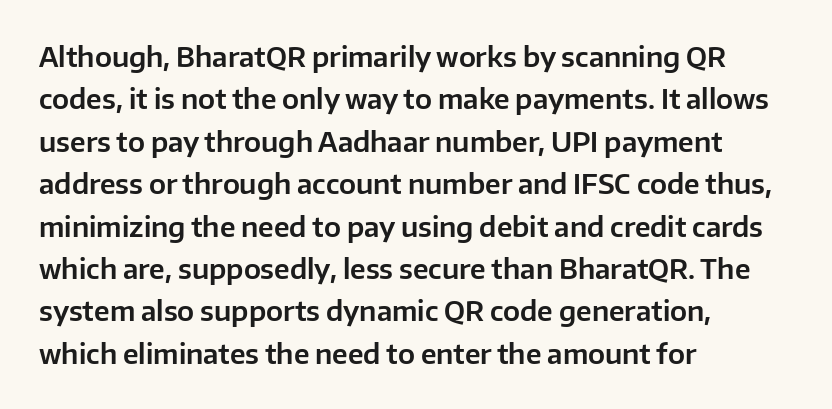
Q: Is the text italic (slanted)? A: No, it is upright.
Q: Is the text underlined? A: No.
Q: How is the paragraph aligned? A: Left-aligned.
Q: Is the spacing between letters normal or unusually wide? A: Normal.
Q: Is the spacing between lines tight, normal or loose? A: Normal.
